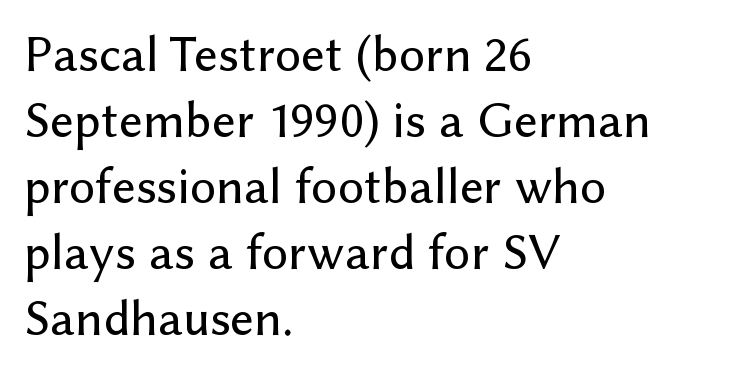
The image shows 52 px sans-serif type, upright; set left-aligned, normal line spacing (1.27x), normal letter spacing, not underlined; low stroke contrast and a medium x-height.
